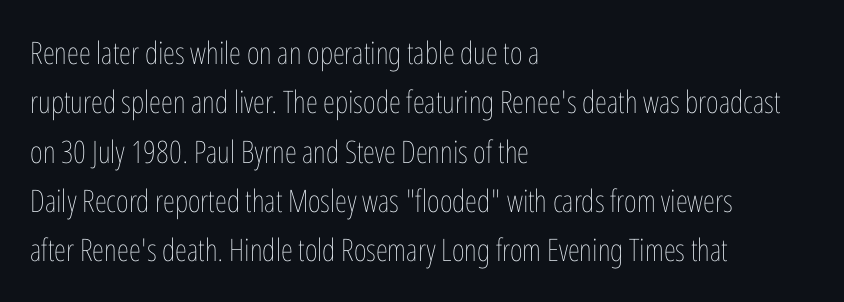
No extra ink here — the face is not bold. A typesetter would call this proportional, since set widths differ per character. The designer left line spacing at the default. This sample is left-justified, so line endings fall wherever the words run out.
